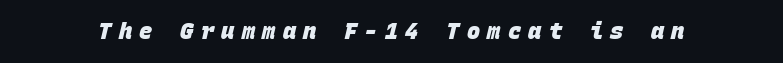
The image shows 22 px bold type; set unusually wide letter spacing (+0.33 em), not underlined.
